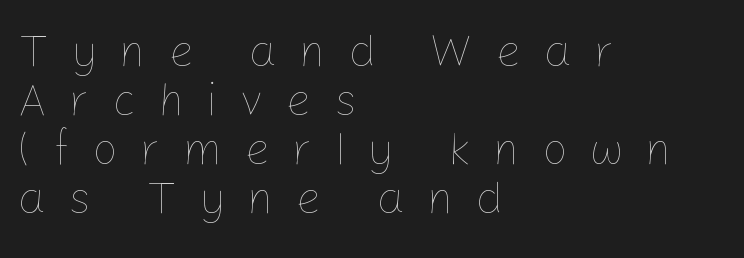
Q: Is the text bold? A: No.
Q: Is the text italic (slanted)? A: No, it is upright.
Q: Is the text underlined? A: No.
Q: How is the paragraph aligned? A: Left-aligned.
Q: Is the spacing between letters normal or unusually wide? A: Unusually wide.
Q: Is the spacing between lines tight, normal or loose? A: Tight.
Q: Width (condensed, normal, or wide)? A: Normal.
Q: Stroke contrast? A: Low.
Q: x-height? A: Medium.
Q: Monospaced? A: No.
